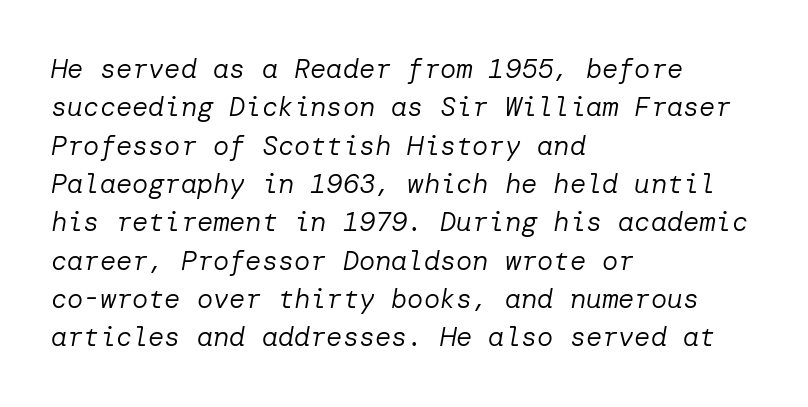
Slant detected: the letters are inclined. Vertical stems look standard width or narrower in stroke. Underlining? Definitely not there. A typesetter would call this zero additional tracking. Summary of vertical rhythm: regular, with standard interline spacing. The rendering anchors every line to the left-hand side.
